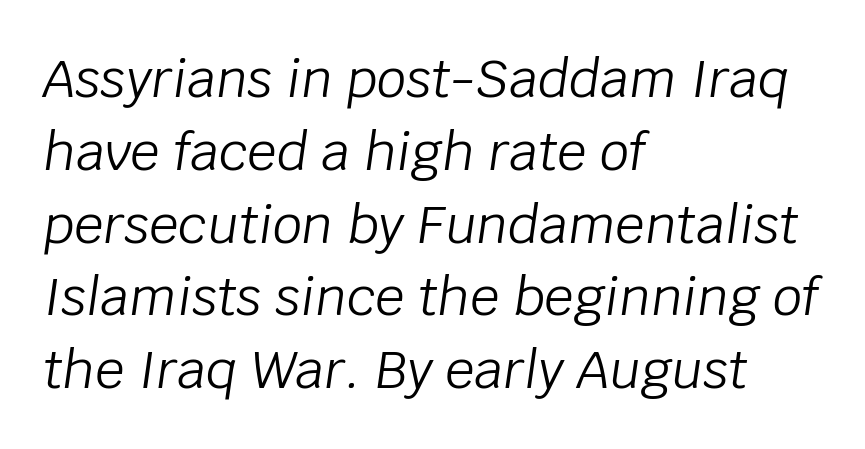
The rendering uses natural spacing where letterforms have individual widths. The baseline area is clear. The weight would be labelled regular, book, light, or lighter still. The passage shown has conventional tracking throughout. Honestly, the row spacing looks completely unremarkable. Where is the straight margin? On the left.
